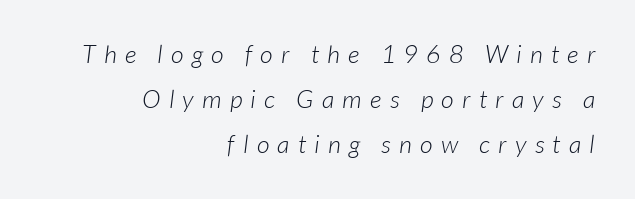
The string is rendered with underlining switched off. Stem width sits at or under what a default text font uses. Short and long lines alike share a common ending point at right. In terms of letterspacing, this is a distinctly airy, spread setting.
